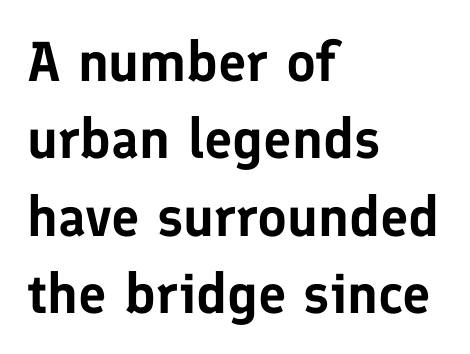
The image shows 56 px sans-serif type, upright; set left-aligned, normal line spacing (1.38x), normal letter spacing, not underlined; low stroke contrast and a medium x-height.
